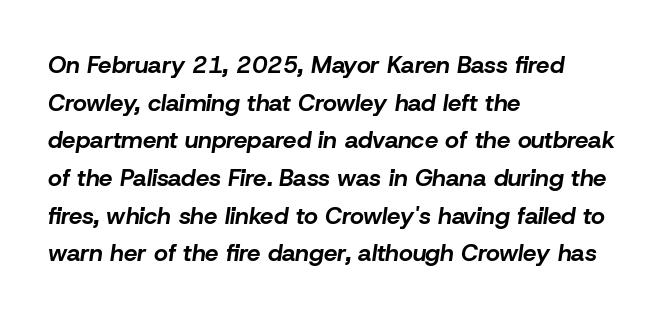
Q: Is the text bold? A: Yes.
Q: Is the text italic (slanted)? A: Yes, it leans right by about 8 degrees.
Q: Is the text underlined? A: No.
Q: How is the paragraph aligned? A: Left-aligned.
Q: Is the spacing between letters normal or unusually wide? A: Normal.
Q: Is the spacing between lines tight, normal or loose? A: Normal.
